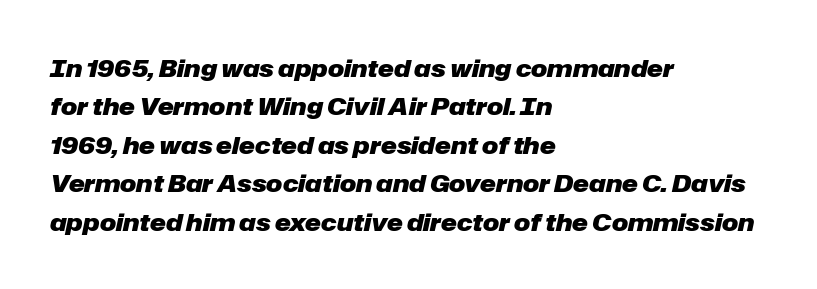
{"italic": "yes", "lean": "right", "slant_degrees": 12, "bold": "yes", "underline": "no", "align": "left", "line_spacing": "normal", "line_spacing_ratio": 1.6, "letter_spacing": "normal", "letter_spacing_em": 0.0, "glyph_px": 24}
